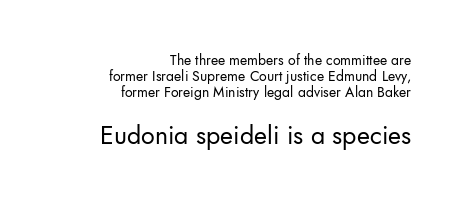
{"italic": "no", "bold": "no", "underline": "no", "align": "right", "line_spacing": "tight", "line_spacing_ratio": 1.13, "letter_spacing": "normal", "letter_spacing_em": 0.0, "larger_block": "second", "size_ratio": 1.79, "glyph_px": 25}
